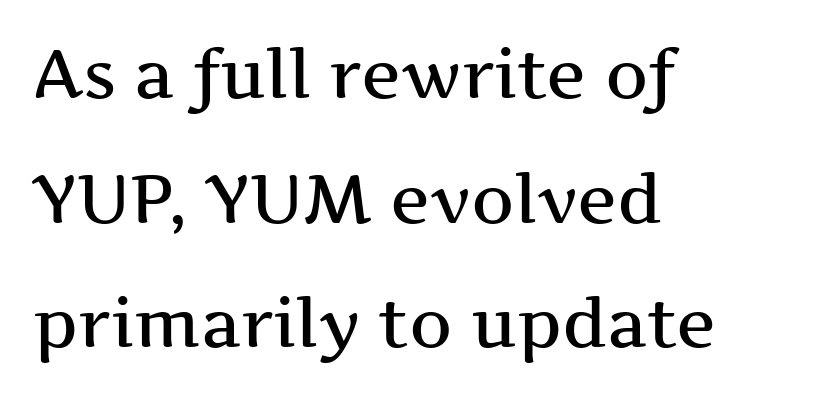
Q: Is the text italic (slanted)? A: No, it is upright.
Q: Is the typeface a serif or a sans-serif typeface? A: Serif.
Q: Is the text underlined? A: No.
Q: How is the paragraph aligned? A: Left-aligned.
Q: Is the spacing between letters normal or unusually wide? A: Normal.
Q: Width (condensed, normal, or wide)? A: Wide.
Q: Stroke contrast? A: Medium.
Q: x-height? A: Medium.
Q: Monospaced? A: No.
